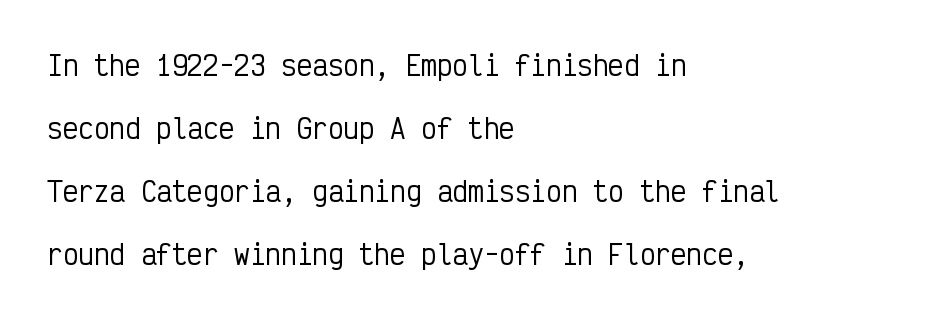
{"italic": "no", "underline": "no", "align": "left", "line_spacing": "loose", "line_spacing_ratio": 2.42, "letter_spacing": "normal", "letter_spacing_em": 0.0, "glyph_px": 26}
